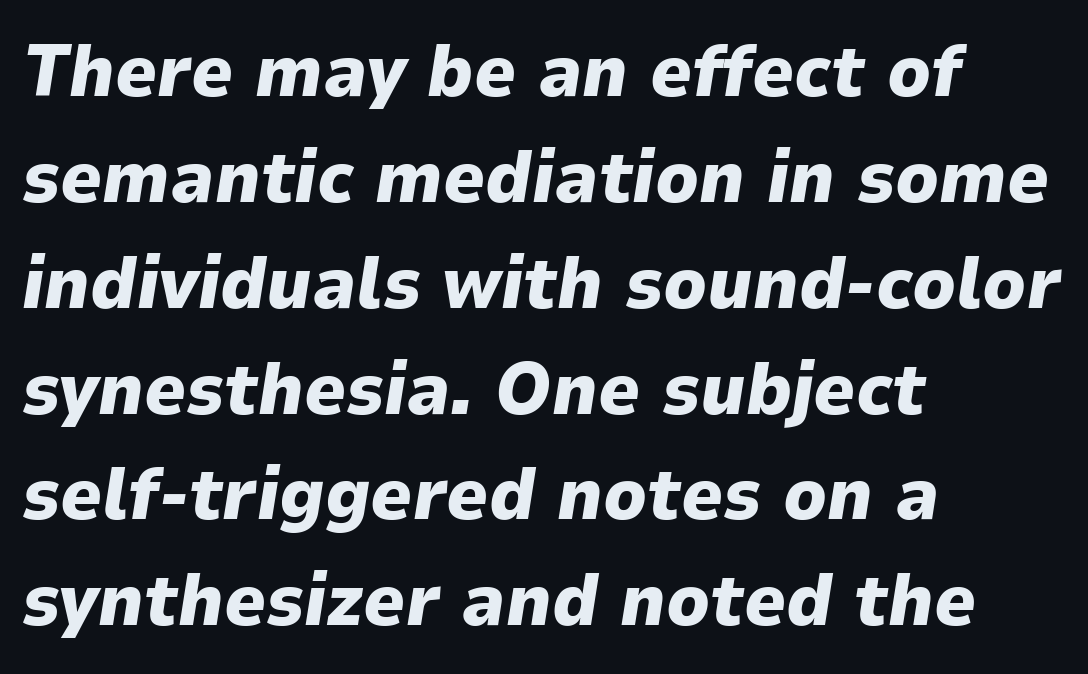
The compositor pushed each line to the left boundary. This sample has the flowing, uneven cadence of proportional lettering. Check the space under the baseline: it is left empty. Notice how descenders clear the ascenders below comfortably — that's standard leading.
